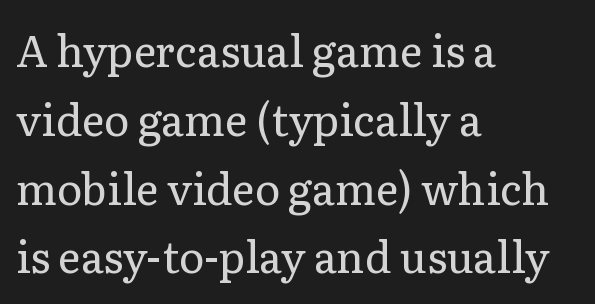
The image shows 43 px regular-weight serif type, upright; set left-aligned, normal line spacing (1.6x), normal letter spacing, not underlined; low stroke contrast and a medium x-height.
